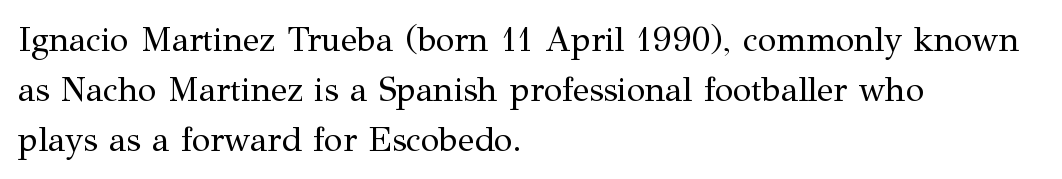
Q: Is the text bold? A: No.
Q: Is the text italic (slanted)? A: No, it is upright.
Q: Is the typeface a serif or a sans-serif typeface? A: Serif.
Q: Is the text underlined? A: No.
Q: How is the paragraph aligned? A: Left-aligned.
Q: Is the spacing between letters normal or unusually wide? A: Normal.
Q: Is the spacing between lines tight, normal or loose? A: Normal.
Q: Width (condensed, normal, or wide)? A: Normal.
Q: Stroke contrast? A: Medium.
Q: x-height? A: Medium.
Q: Monospaced? A: No.
